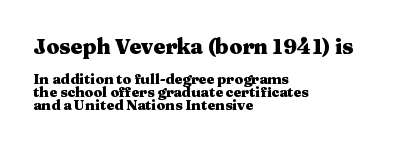
Q: Is the text bold? A: Yes.
Q: Is the text italic (slanted)? A: No, it is upright.
Q: Is the text underlined? A: No.
Q: How is the paragraph aligned? A: Left-aligned.
Q: Is the spacing between letters normal or unusually wide? A: Normal.
Q: Is the spacing between lines tight, normal or loose? A: Tight.
Q: Which block of text is set in a larger size, the first (top) or the second (bottom)? A: The first (top) one.
